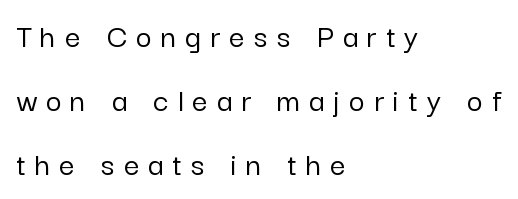
Q: Is the text italic (slanted)? A: No, it is upright.
Q: Is the typeface a serif or a sans-serif typeface? A: Sans-serif.
Q: Is the text underlined? A: No.
Q: How is the paragraph aligned? A: Left-aligned.
Q: Is the spacing between letters normal or unusually wide? A: Unusually wide.
Q: Width (condensed, normal, or wide)? A: Normal.
Q: Stroke contrast? A: Low.
Q: x-height? A: Medium.
Q: Monospaced? A: No.
